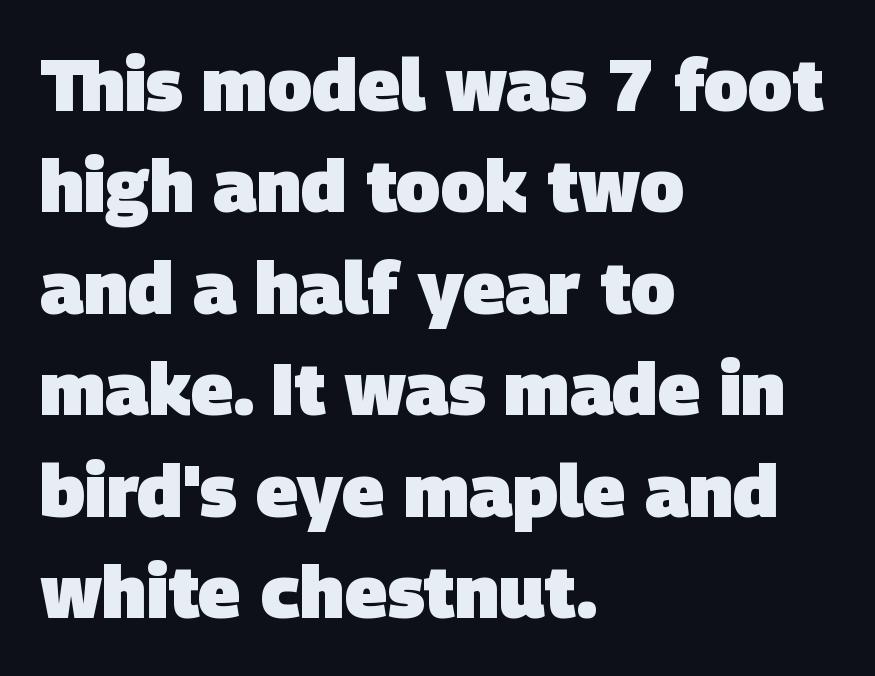
{"serif": "no", "bold": "yes", "weight": "heavy", "width": "normal", "stroke_contrast": "low", "x_height": "large", "monospaced": "no", "underline": "no", "align": "left", "line_spacing": "normal", "line_spacing_ratio": 1.39, "letter_spacing": "normal", "letter_spacing_em": 0.0, "glyph_px": 73}
